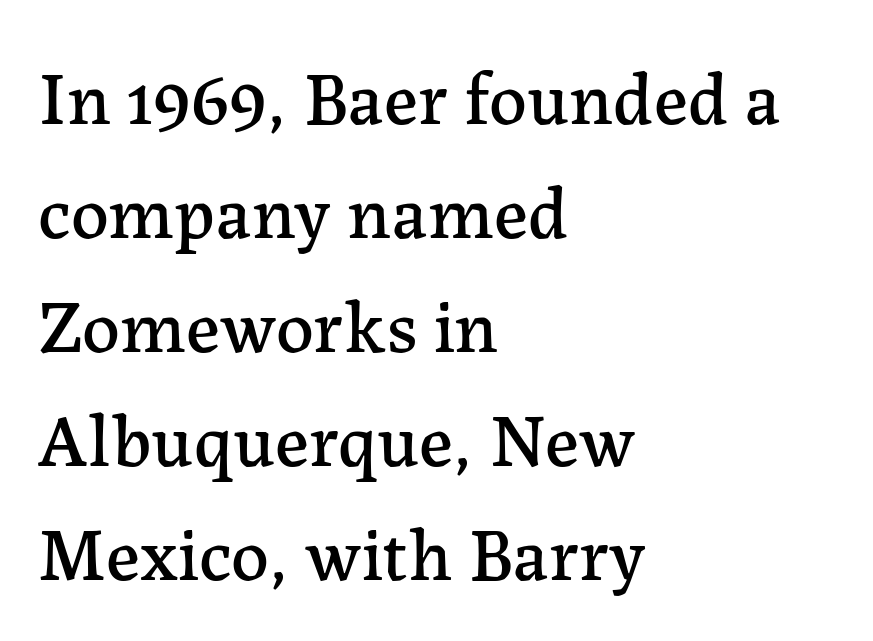
Plain, unruled lines of type. Ordinary non-slanted type is in use. The tracking reads as untouched default to a designer's eye. Leading: standard.
